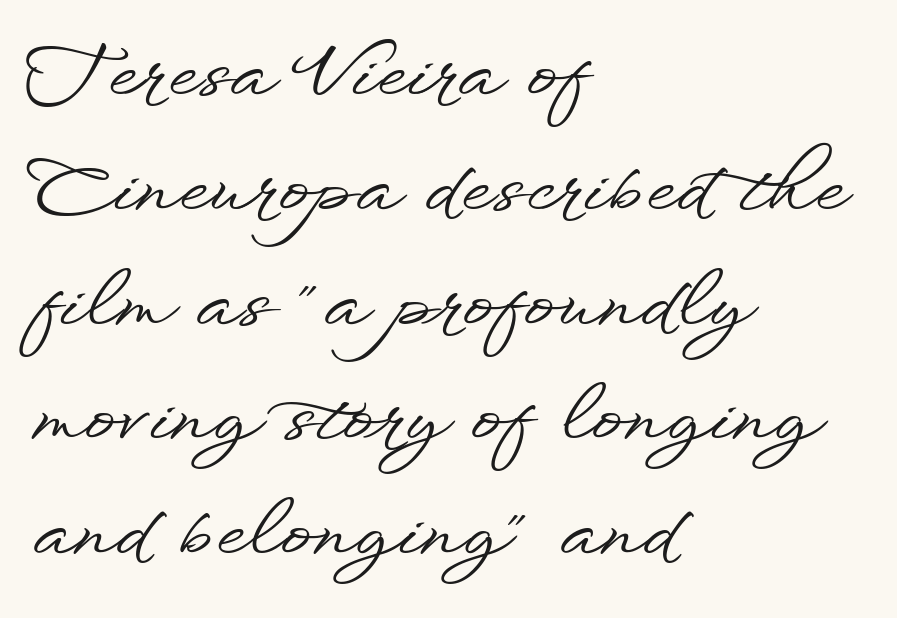
Q: Is the text italic (slanted)? A: Yes.
Q: Is the typeface a serif or a sans-serif typeface? A: Sans-serif.
Q: Is the text underlined? A: No.
Q: How is the paragraph aligned? A: Left-aligned.
Q: Is the spacing between letters normal or unusually wide? A: Normal.
Q: Is the spacing between lines tight, normal or loose? A: Normal.
Q: Width (condensed, normal, or wide)? A: Wide.
Q: Stroke contrast? A: Low.
Q: x-height? A: Small.
Q: Monospaced? A: No.
